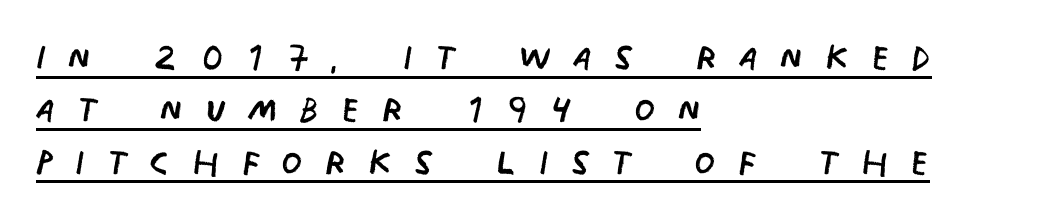
Weight class: somewhere from thin through regular. Typographically, this falls in the sans-serif category. The line texture is sparse and dotted thanks to wide tracking. This sample has the flowing, uneven cadence of proportional lettering. Leftover space on each line is placed entirely after the last word.
